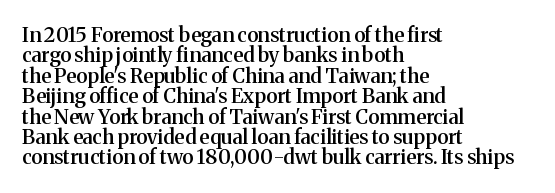
Q: Is the text bold? A: Semi-bold.
Q: Is the text italic (slanted)? A: No, it is upright.
Q: Is the text underlined? A: No.
Q: How is the paragraph aligned? A: Left-aligned.
Q: Is the spacing between letters normal or unusually wide? A: Normal.
Q: Is the spacing between lines tight, normal or loose? A: Tight.
